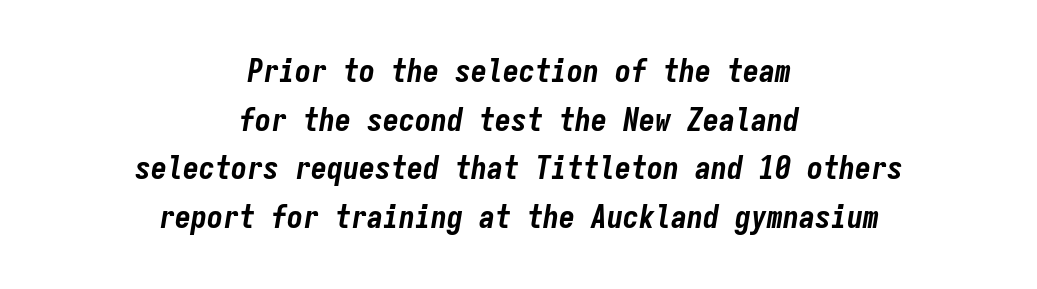
Note the uniform advance width — an 'i' takes as much space as an 'm'. Does extra space separate the letters? No, they use regular spacing. Posture: slanted. Layout note: lines centered.
